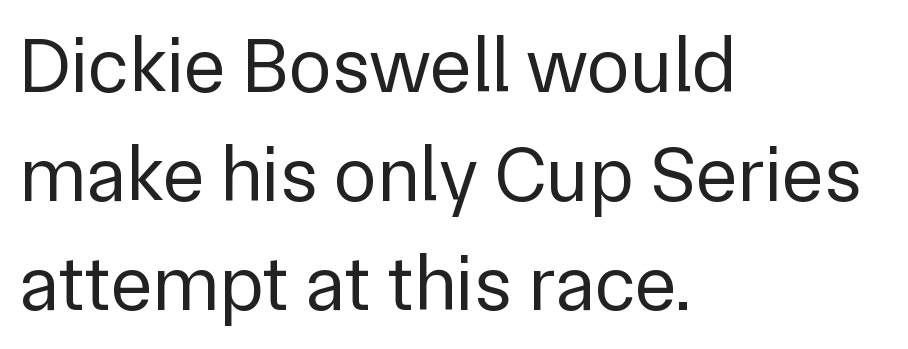
Q: Is the text bold? A: No.
Q: Is the text italic (slanted)? A: No, it is upright.
Q: Is the typeface a serif or a sans-serif typeface? A: Sans-serif.
Q: Is the text underlined? A: No.
Q: How is the paragraph aligned? A: Left-aligned.
Q: Is the spacing between letters normal or unusually wide? A: Normal.
Q: Is the spacing between lines tight, normal or loose? A: Normal.
Q: Width (condensed, normal, or wide)? A: Normal.
Q: Stroke contrast? A: Low.
Q: x-height? A: Medium.
Q: Monospaced? A: No.
